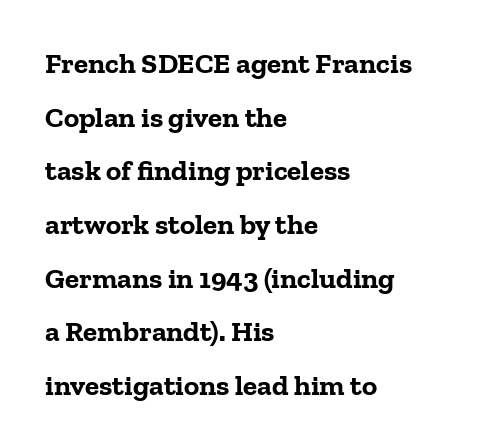
{"serif": "yes", "italic": "no", "bold": "yes", "weight": "bold", "width": "normal", "stroke_contrast": "low", "x_height": "medium", "monospaced": "no", "underline": "no", "align": "left", "line_spacing_ratio": 1.85, "letter_spacing": "normal", "letter_spacing_em": 0.0, "glyph_px": 29}
